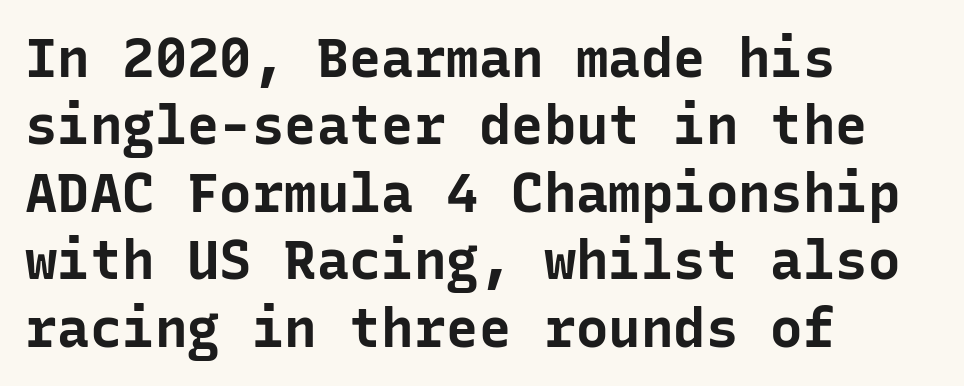
Regular leading. Notice how the stems are strictly vertical — no italics here. Layout note: lines flush left. I'd call this a sans setting — the letters go barefoot. You could call the tracking neutral — neither tight nor loose. Nobody drew a line under any word here.
